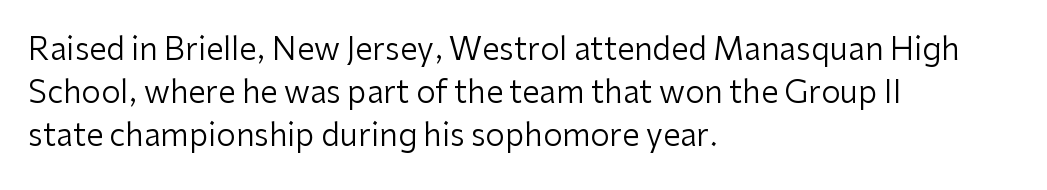
{"serif": "no", "italic": "no", "bold": "no", "weight": "regular", "width": "normal", "stroke_contrast": "low", "x_height": "medium", "monospaced": "no", "underline": "no", "align": "left", "line_spacing": "normal", "line_spacing_ratio": 1.39, "letter_spacing": "normal", "letter_spacing_em": 0.0, "glyph_px": 31}
